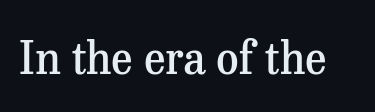
Q: Is the text bold? A: Semi-bold.
Q: Is the text italic (slanted)? A: No, it is upright.
Q: Is the typeface a serif or a sans-serif typeface? A: Serif.
Q: Is the text underlined? A: No.
Q: Is the spacing between letters normal or unusually wide? A: Normal.
Q: Width (condensed, normal, or wide)? A: Normal.
Q: Stroke contrast? A: Medium.
Q: x-height? A: Medium.
Q: Monospaced? A: No.
